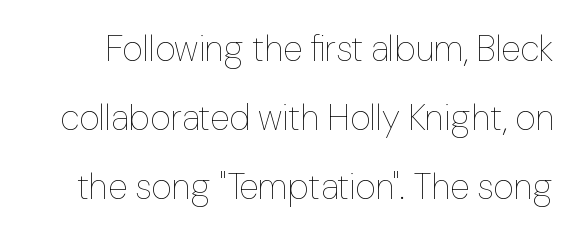
{"italic": "no", "bold": "no", "weight": "thin", "width": "normal", "stroke_contrast": "low", "x_height": "medium", "monospaced": "no", "underline": "no", "line_spacing": "loose", "line_spacing_ratio": 1.92, "letter_spacing": "normal", "letter_spacing_em": 0.0, "glyph_px": 36}
